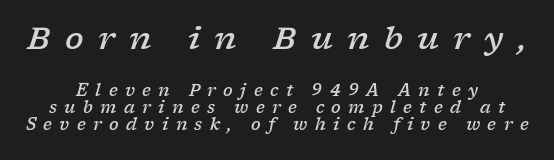
Anything drawn beneath the words? Only blank space. Glyph-to-glyph distance is far greater than everyday printed text. The rendering applies a slant to the glyphs. Casual observation: everything's sitting right in the middle. Varying glyph widths throughout — classic text-font behaviour.
